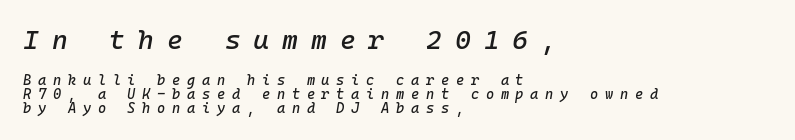
Typesetter's note — upper block bumped up in size, lower block left smaller. In terms of posture, this sample is oblique. One-word summary of the alignment: left. The leading is snug, giving the passage a crowded texture. How are the letters spaced? Widely, with obvious added tracking. Honestly, there is no underline to notice here at all.
